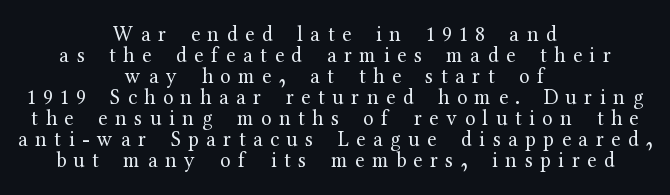
{"italic": "no", "bold": "no", "underline": "no", "align": "center", "line_spacing": "tight", "line_spacing_ratio": 1.0, "letter_spacing": "wide", "letter_spacing_em": 0.36, "glyph_px": 21}
